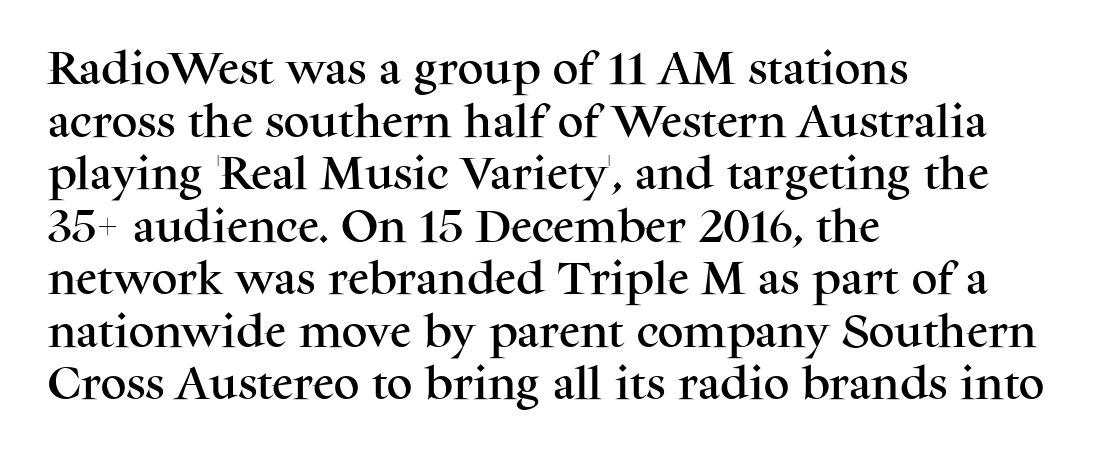
The image shows 36 px serif type, upright; set left-aligned, normal line spacing (1.46x), normal letter spacing, not underlined; medium stroke contrast and a medium x-height.
